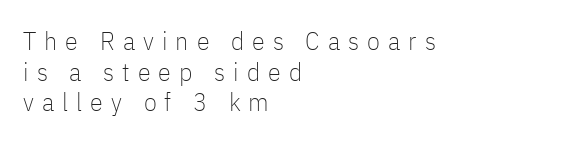
This rendering widens character spacing well past its baseline value. Lines of text with bare space underneath. Stems and bowls with no extra thickness — not bold. The compositor pushed each line to the left boundary. The font's upright variant was chosen for this text.
